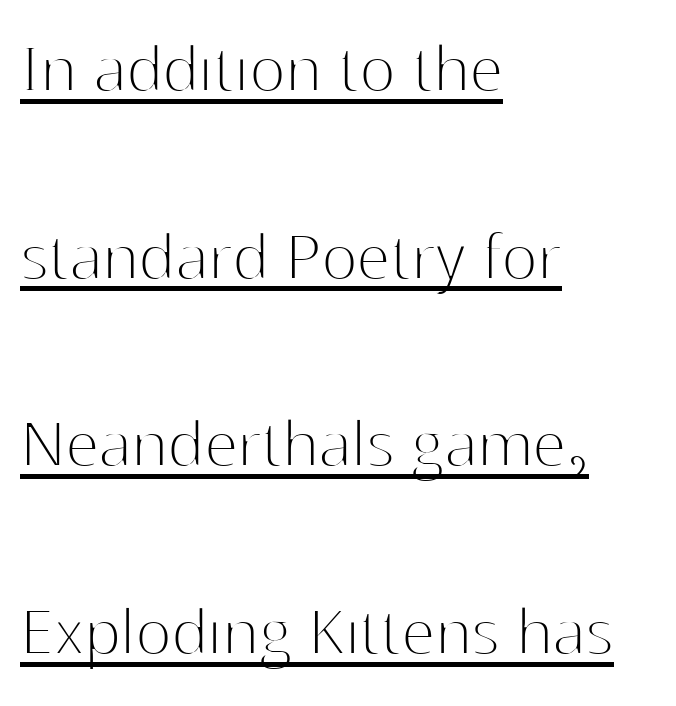
Q: Is the text bold? A: No.
Q: Is the text italic (slanted)? A: No, it is upright.
Q: Is the typeface a serif or a sans-serif typeface? A: Sans-serif.
Q: Is the text underlined? A: Yes.
Q: How is the paragraph aligned? A: Left-aligned.
Q: Is the spacing between letters normal or unusually wide? A: Normal.
Q: Is the spacing between lines tight, normal or loose? A: Loose.
Q: Width (condensed, normal, or wide)? A: Normal.
Q: Stroke contrast? A: High.
Q: x-height? A: Medium.
Q: Monospaced? A: No.
